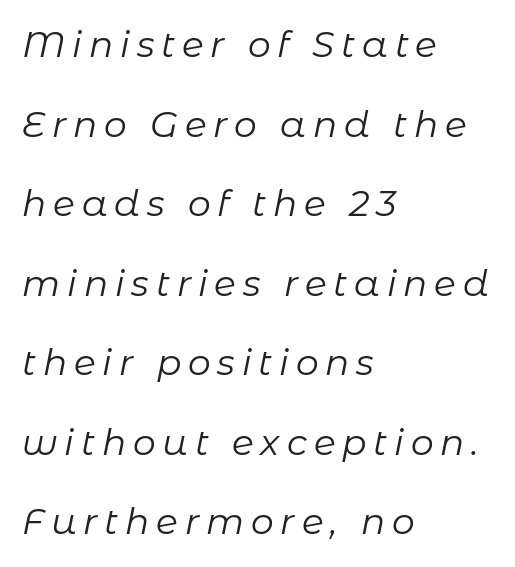
The image shows 36 px regular-weight type, italic (leaning right); set left-aligned, loose line spacing (2.21x), not underlined; low stroke contrast and a medium x-height.
